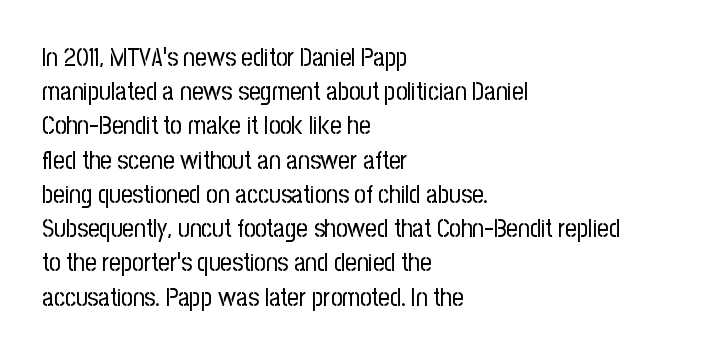
{"italic": "no", "bold": "no", "underline": "no", "align": "left", "line_spacing": "normal", "line_spacing_ratio": 1.37, "letter_spacing": "normal", "letter_spacing_em": 0.0, "glyph_px": 25}
